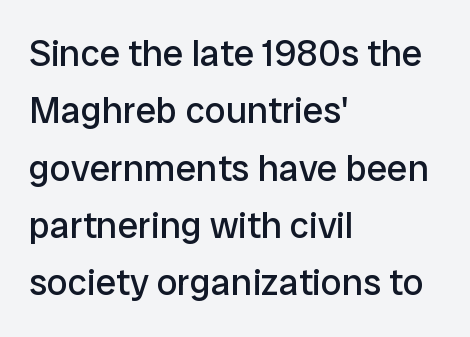
{"serif": "no", "italic": "no", "bold": "no", "weight": "regular", "width": "normal", "stroke_contrast": "low", "x_height": "medium", "monospaced": "no", "underline": "no", "align": "left", "line_spacing": "normal", "line_spacing_ratio": 1.55, "letter_spacing": "normal", "letter_spacing_em": 0.0, "glyph_px": 37}
